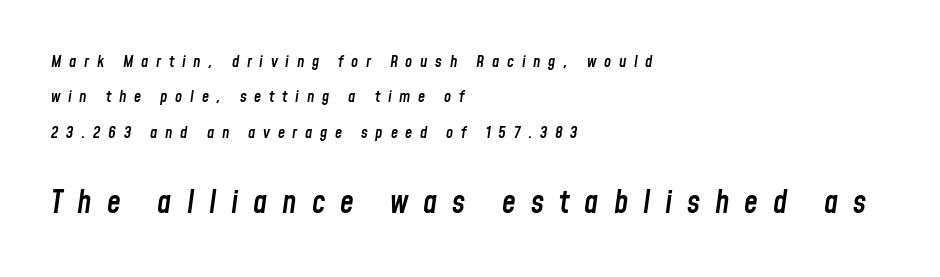
The image shows 31 px semibold, condensed type, italic (leaning right); set left-aligned, loose line spacing (2.21x), unusually wide letter spacing (+0.48 em), not underlined; the second (bottom) block is 1.94x larger; low stroke contrast and a medium x-height.
